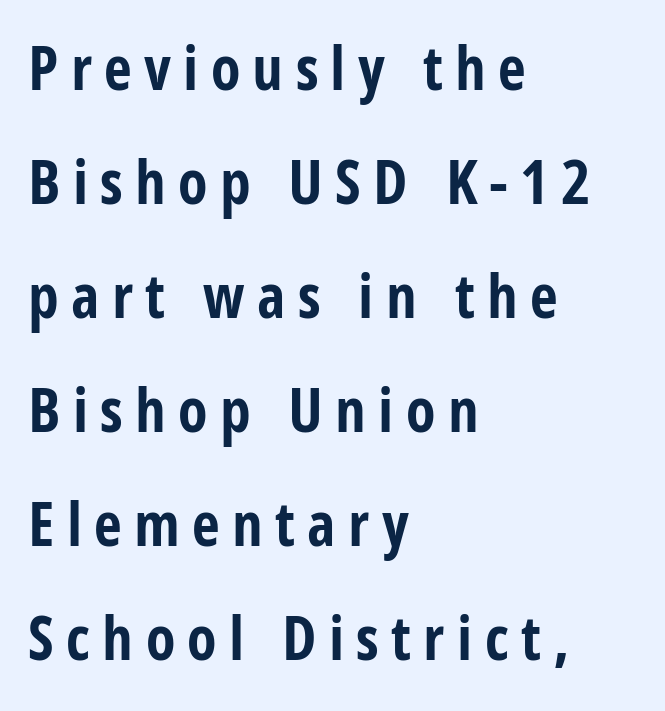
Q: Is the text bold? A: Yes.
Q: Is the text italic (slanted)? A: No, it is upright.
Q: Is the typeface a serif or a sans-serif typeface? A: Sans-serif.
Q: Is the text underlined? A: No.
Q: How is the paragraph aligned? A: Left-aligned.
Q: Is the spacing between letters normal or unusually wide? A: Unusually wide.
Q: Width (condensed, normal, or wide)? A: Condensed.
Q: Stroke contrast? A: Low.
Q: x-height? A: Large.
Q: Monospaced? A: No.
